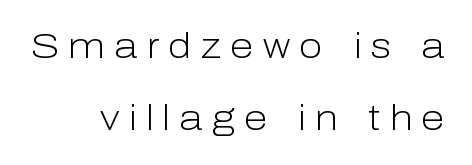
Q: Is the text bold? A: No.
Q: Is the text italic (slanted)? A: No, it is upright.
Q: Is the typeface a serif or a sans-serif typeface? A: Sans-serif.
Q: Is the text underlined? A: No.
Q: How is the paragraph aligned? A: Right-aligned.
Q: Is the spacing between letters normal or unusually wide? A: Unusually wide.
Q: Is the spacing between lines tight, normal or loose? A: Loose.
Q: Width (condensed, normal, or wide)? A: Normal.
Q: Stroke contrast? A: Low.
Q: x-height? A: Medium.
Q: Monospaced? A: No.
